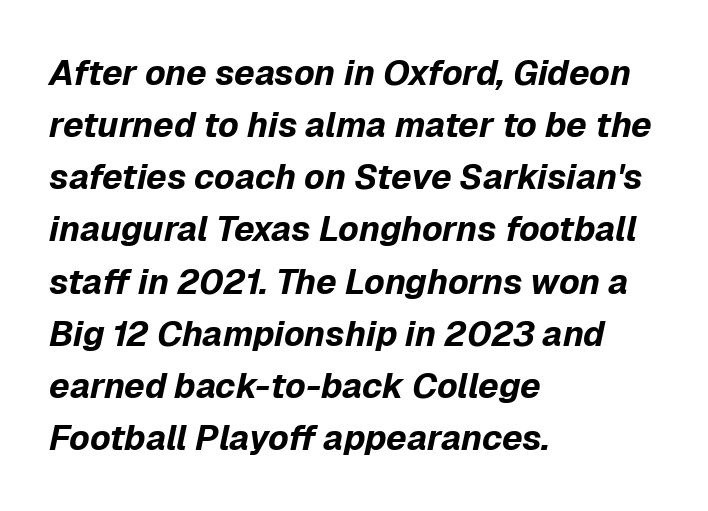
The image shows 35 px bold type, italic (leaning right); set left-aligned, normal line spacing (1.49x), normal letter spacing, not underlined; low stroke contrast and a medium x-height.
